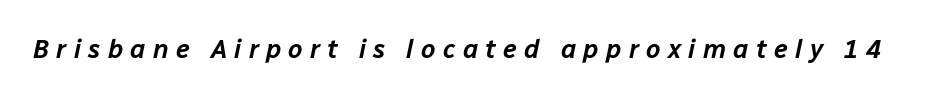
Quick note: underline off. Characters follow at a spacing far wider than the type designer built in. It's the slanting kind of type.
